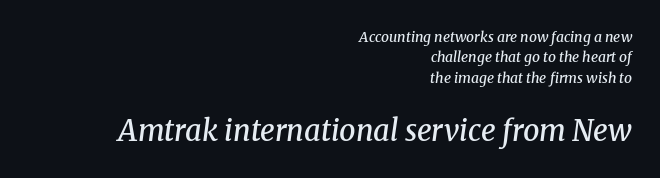
The image shows 29 px semibold serif type, italic (leaning right); set right-aligned, normal line spacing (1.45x), normal letter spacing, not underlined; the second (bottom) block is 2.07x larger; medium stroke contrast and a medium x-height.
